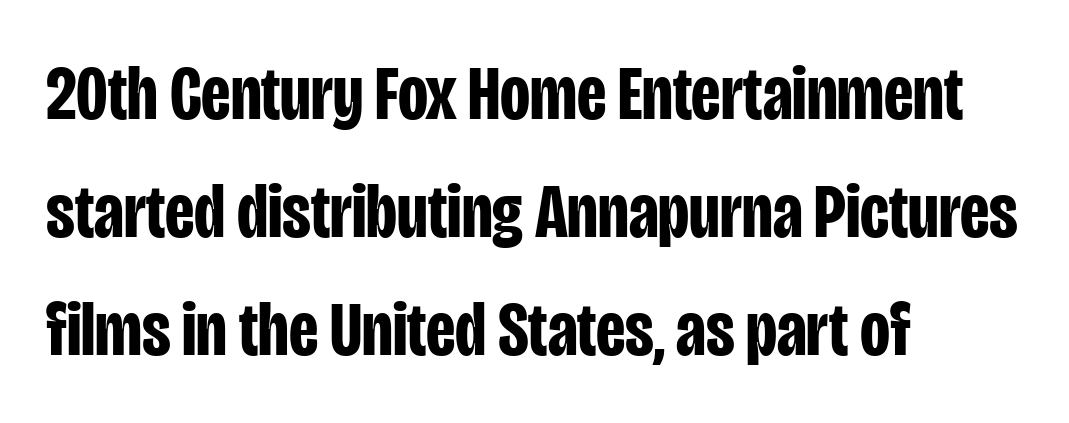
The image shows 78 px bold, condensed sans-serif type, upright; set left-aligned, normal line spacing (1.51x), normal letter spacing, not underlined; low stroke contrast and a large x-height.
